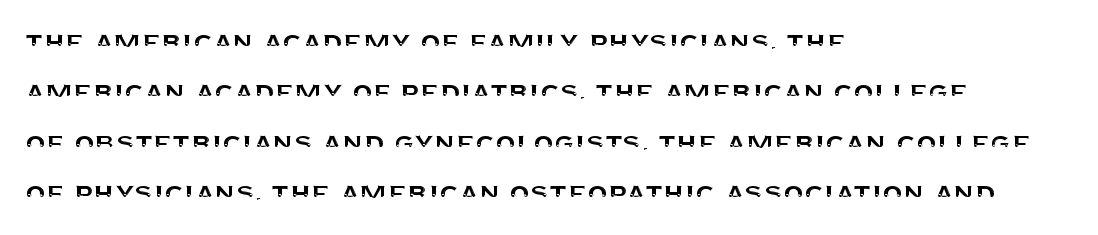
The paragraph has a hard left edge and a soft right edge. The typography opts for an upright posture over an oblique one. Are there feet on the stems? There aren't — it's a sans. Each row of text sits above clean, open space. The passage shown has conventional tracking throughout.
